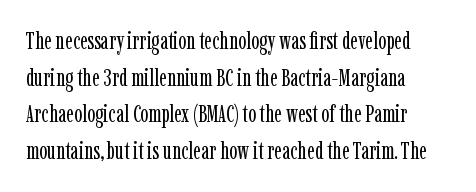
{"italic": "no", "bold": "no", "underline": "no", "align": "left", "line_spacing": "normal", "line_spacing_ratio": 1.53, "letter_spacing": "normal", "letter_spacing_em": 0.0, "glyph_px": 24}
